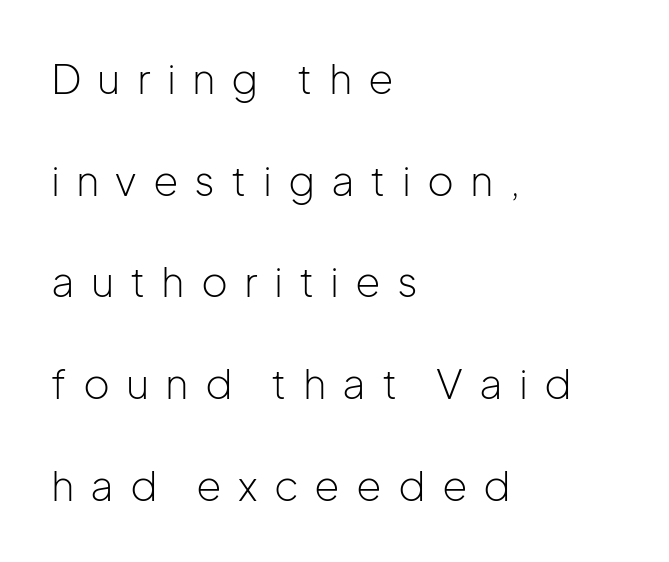
The image shows 41 px light sans-serif type, upright; set left-aligned, loose line spacing (2.48x), unusually wide letter spacing (+0.39 em), not underlined; low stroke contrast and a medium x-height.
